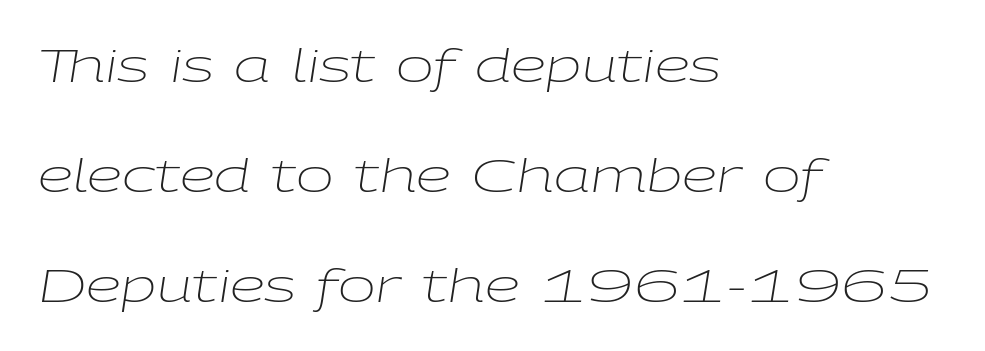
{"italic": "yes", "lean": "right", "slant_degrees": 9, "bold": "no", "weight": "light", "width": "wide", "stroke_contrast": "low", "x_height": "medium", "monospaced": "no", "underline": "no", "align": "left", "line_spacing": "loose", "line_spacing_ratio": 2.44, "letter_spacing": "normal", "letter_spacing_em": 0.0, "glyph_px": 45}
